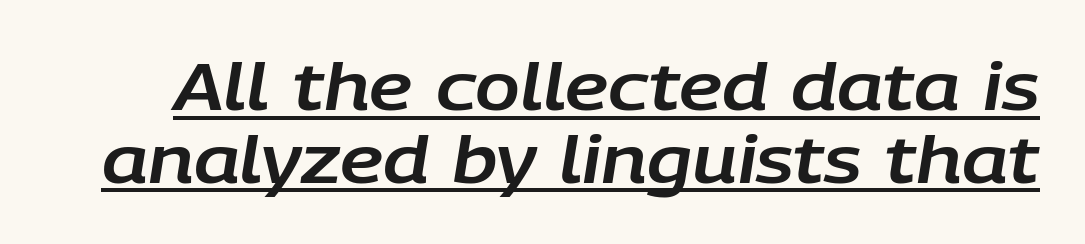
The image shows 66 px text type, italic (leaning right); set tight line spacing (1.1x), normal letter spacing, underlined; low stroke contrast and a large x-height.
